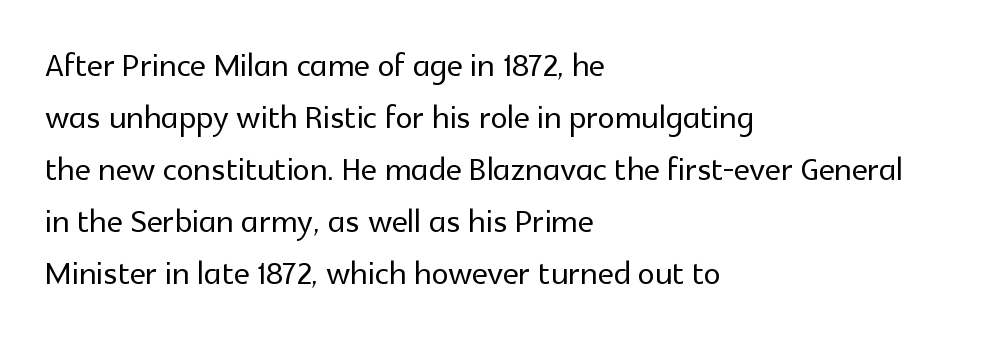
Q: Is the text italic (slanted)? A: No, it is upright.
Q: Is the typeface a serif or a sans-serif typeface? A: Sans-serif.
Q: Is the text underlined? A: No.
Q: How is the paragraph aligned? A: Left-aligned.
Q: Is the spacing between letters normal or unusually wide? A: Normal.
Q: Width (condensed, normal, or wide)? A: Normal.
Q: x-height? A: Medium.
Q: Monospaced? A: No.
